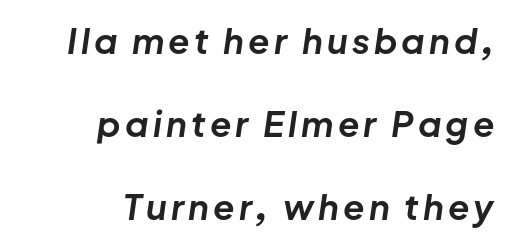
{"italic": "yes", "lean": "right", "slant_degrees": 8, "bold": "yes", "weight": "bold", "width": "normal", "stroke_contrast": "low", "x_height": "medium", "monospaced": "no", "underline": "no", "align": "right", "line_spacing": "loose", "line_spacing_ratio": 2.37, "glyph_px": 35}
